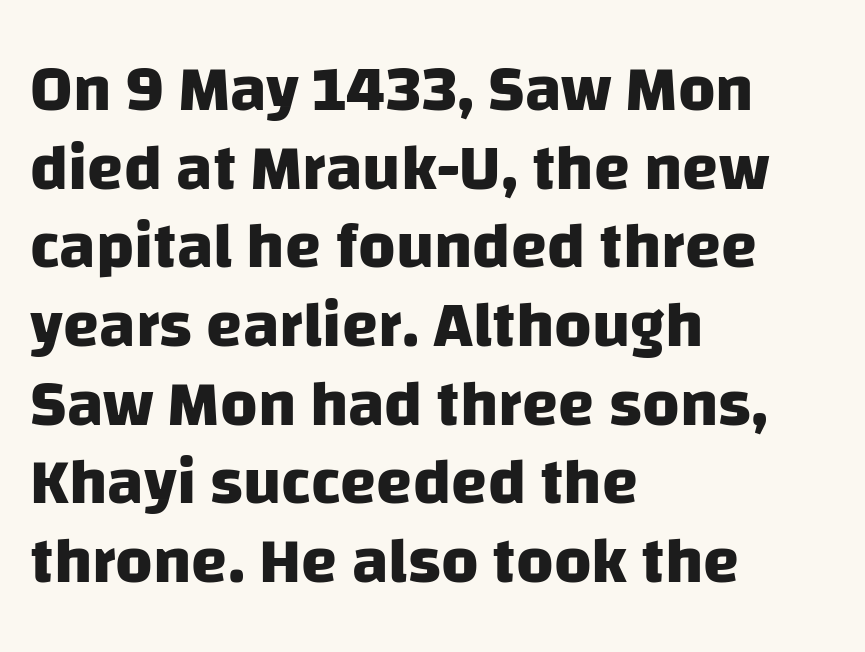
The image shows 65 px heavy sans-serif type; set left-aligned, line spacing 1.21x, normal letter spacing, not underlined; low stroke contrast and a large x-height.
